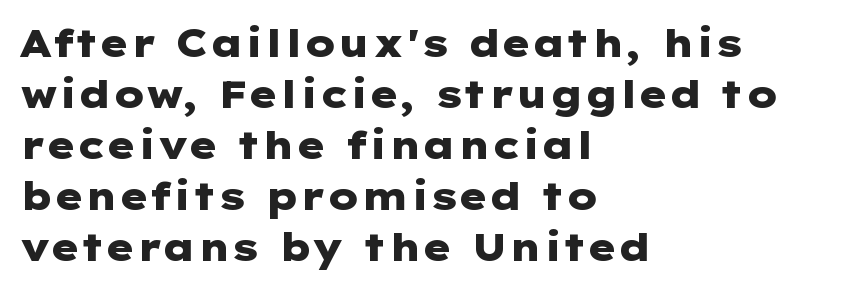
Q: Is the text bold? A: Yes.
Q: Is the text italic (slanted)? A: No, it is upright.
Q: Is the typeface a serif or a sans-serif typeface? A: Sans-serif.
Q: Is the text underlined? A: No.
Q: How is the paragraph aligned? A: Left-aligned.
Q: Is the spacing between letters normal or unusually wide? A: Normal.
Q: Is the spacing between lines tight, normal or loose? A: Normal.
Q: Width (condensed, normal, or wide)? A: Wide.
Q: Stroke contrast? A: Low.
Q: x-height? A: Medium.
